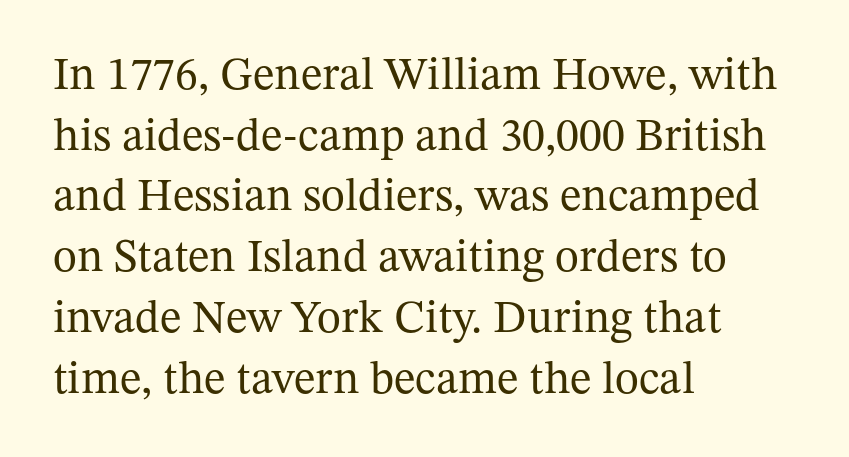
No extra ink here — the face is not bold. The text block is weighted toward the left margin, trailing off unevenly rightward. A typesetter would call this zero additional tracking. These lines are rendered in a variable-pitch font. Bare-footed words on every line. This is the regular roman posture of the typeface.
